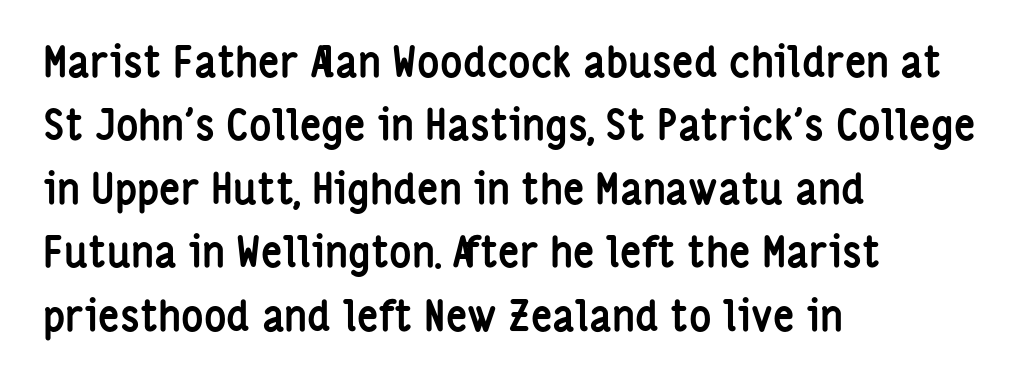
Q: Is the text bold? A: Yes.
Q: Is the text italic (slanted)? A: No, it is upright.
Q: Is the typeface a serif or a sans-serif typeface? A: Sans-serif.
Q: Is the text underlined? A: No.
Q: How is the paragraph aligned? A: Left-aligned.
Q: Is the spacing between letters normal or unusually wide? A: Normal.
Q: Is the spacing between lines tight, normal or loose? A: Normal.
Q: Width (condensed, normal, or wide)? A: Condensed.
Q: Stroke contrast? A: Low.
Q: x-height? A: Medium.
Q: Monospaced? A: No.
